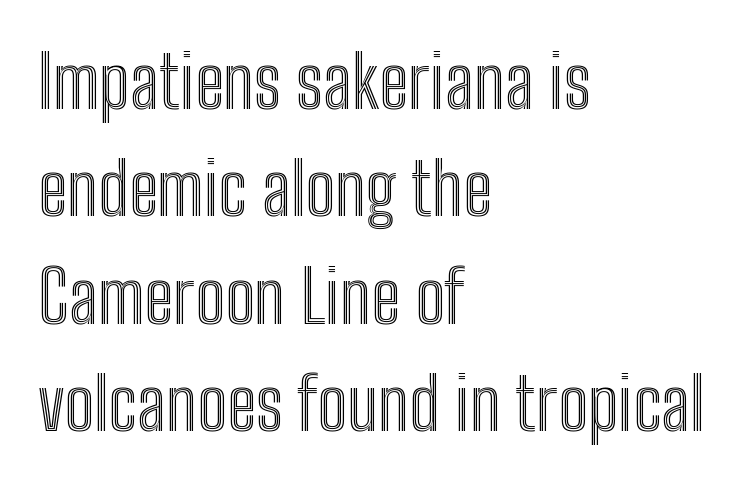
One-word summary of the alignment: left. You can tell it's not italic because the verticals are truly vertical. Words float on clear page, feet unadorned. The line-height multiplier appears to be the usual default. Character widths vary here, with narrow letters taking less room than wide ones. Does extra space separate the letters? No, they use regular spacing.
